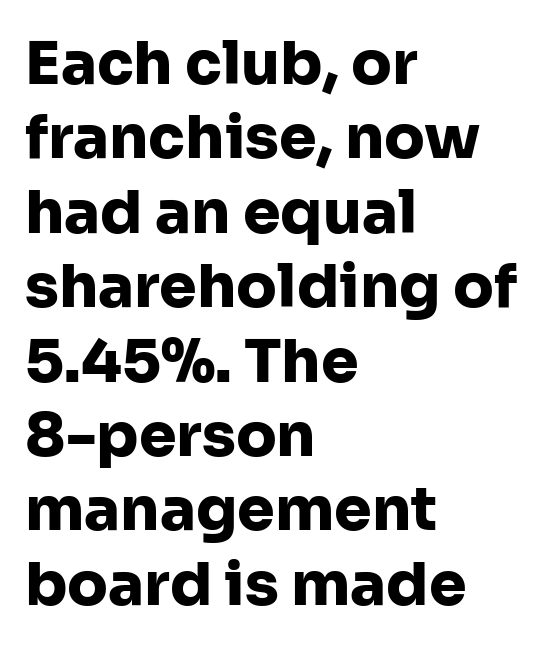
Q: Is the text bold? A: Yes.
Q: Is the text italic (slanted)? A: No, it is upright.
Q: Is the typeface a serif or a sans-serif typeface? A: Sans-serif.
Q: Is the text underlined? A: No.
Q: How is the paragraph aligned? A: Left-aligned.
Q: Is the spacing between letters normal or unusually wide? A: Normal.
Q: Width (condensed, normal, or wide)? A: Normal.
Q: Stroke contrast? A: Low.
Q: x-height? A: Medium.
Q: Monospaced? A: No.
